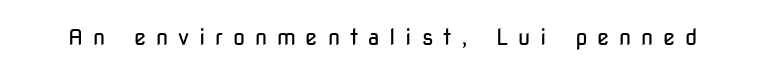
The image shows 22 px text type, upright; set unusually wide letter spacing (+0.45 em), not underlined.
